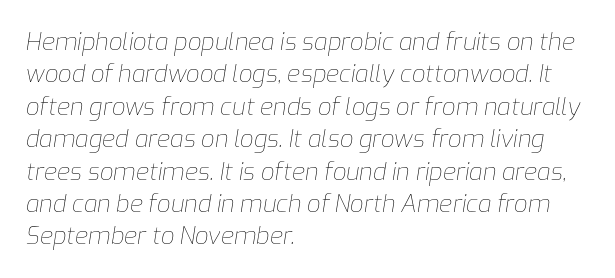
{"italic": "yes", "lean": "right", "slant_degrees": 9, "bold": "no", "underline": "no", "align": "left", "line_spacing": "normal", "line_spacing_ratio": 1.35, "letter_spacing": "normal", "letter_spacing_em": 0.0, "glyph_px": 24}
